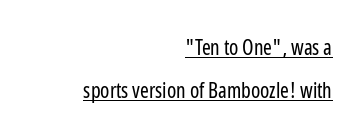
The image shows 21 px text type, upright; set right-aligned, loose line spacing (2.07x), normal letter spacing, underlined.
